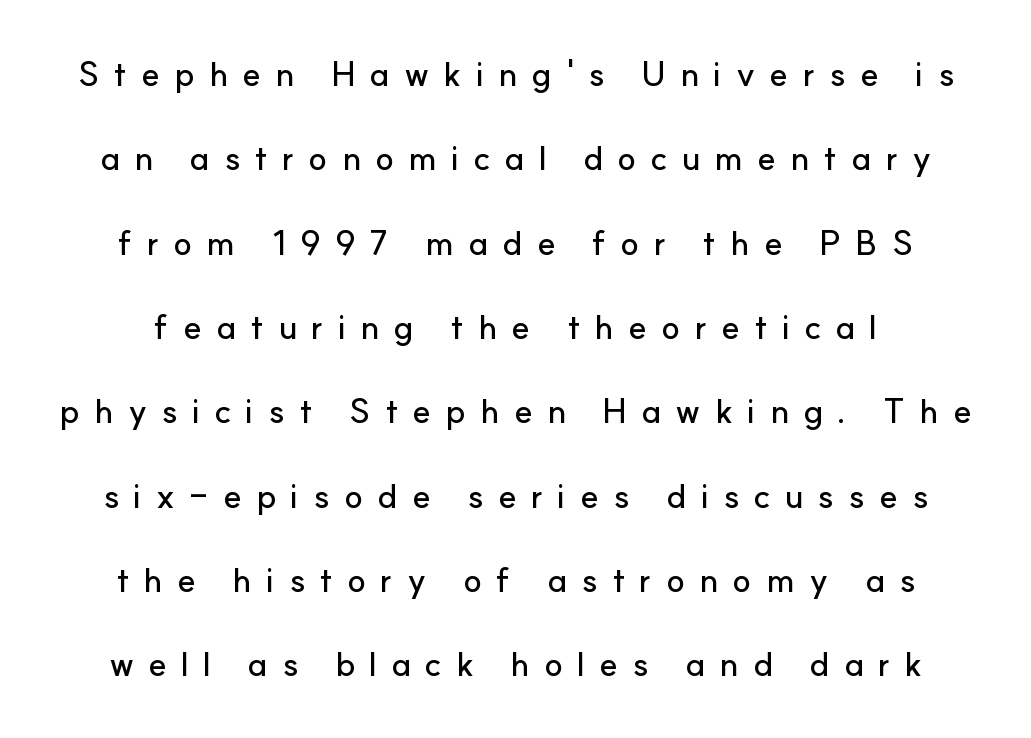
Q: Is the text italic (slanted)? A: No, it is upright.
Q: Is the typeface a serif or a sans-serif typeface? A: Sans-serif.
Q: Is the text underlined? A: No.
Q: Is the spacing between letters normal or unusually wide? A: Unusually wide.
Q: Is the spacing between lines tight, normal or loose? A: Loose.
Q: Width (condensed, normal, or wide)? A: Normal.
Q: Stroke contrast? A: Low.
Q: x-height? A: Small.
Q: Monospaced? A: No.
